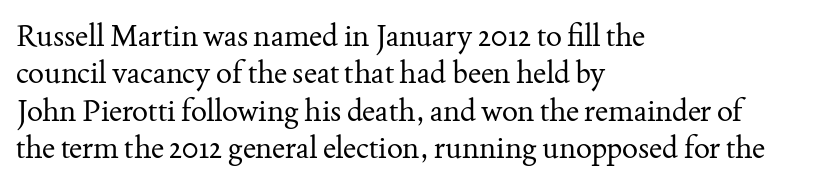
You can tell from the footed stems that serif type was used. Unbolded letterforms with no extra heft. Glyph-to-glyph distance matches everyday printed text. The passage shown is typed in a proportional face where columns would drift.
